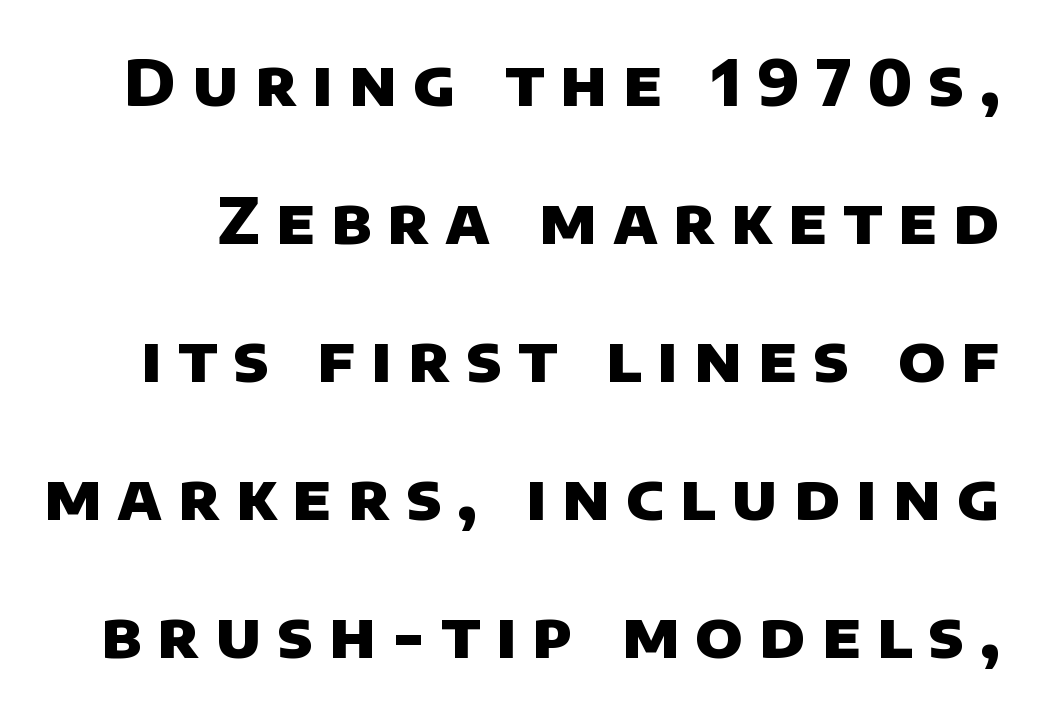
The image shows 63 px heavy sans-serif type; set loose line spacing (2.19x), unusually wide letter spacing (+0.25 em), not underlined; low stroke contrast and a large x-height.
